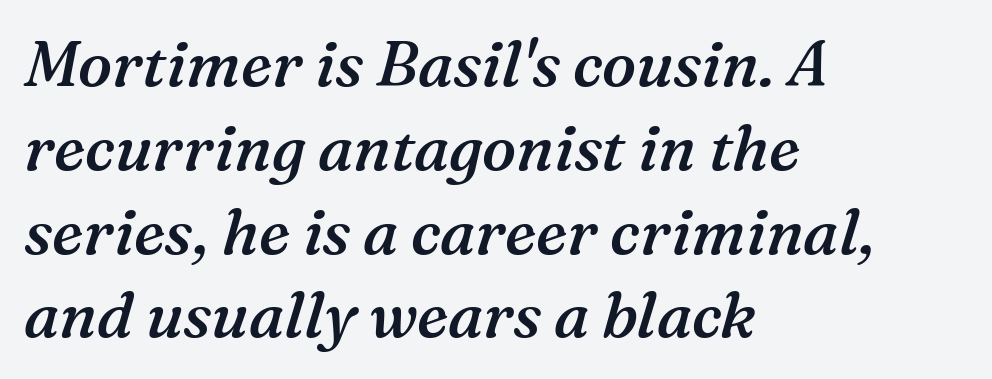
{"serif": "yes", "italic": "yes", "lean": "right", "slant_degrees": 16, "bold": "semi", "weight": "semibold", "width": "normal", "stroke_contrast": "medium", "x_height": "medium", "monospaced": "no", "underline": "no", "align": "left", "line_spacing": "normal", "line_spacing_ratio": 1.33, "letter_spacing": "normal", "letter_spacing_em": 0.0, "glyph_px": 63}
